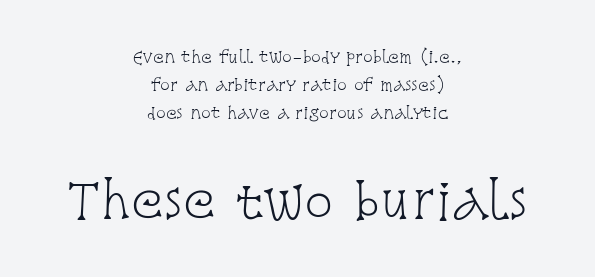
Q: Is the text bold? A: No.
Q: Is the text italic (slanted)? A: No, it is upright.
Q: Is the typeface a serif or a sans-serif typeface? A: Serif.
Q: Is the text underlined? A: No.
Q: How is the paragraph aligned? A: Centered.
Q: Is the spacing between letters normal or unusually wide? A: Normal.
Q: Which block of text is set in a larger size, the first (top) or the second (bottom)? A: The second (bottom) one.
Q: Width (condensed, normal, or wide)? A: Condensed.
Q: Stroke contrast? A: Low.
Q: x-height? A: Large.
Q: Monospaced? A: No.
